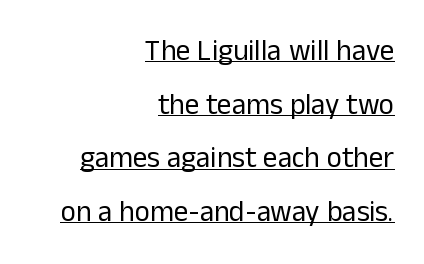
The image shows 29 px regular-weight sans-serif type, upright; set right-aligned, line spacing 1.85x, normal letter spacing, underlined; low stroke contrast and a medium x-height.
